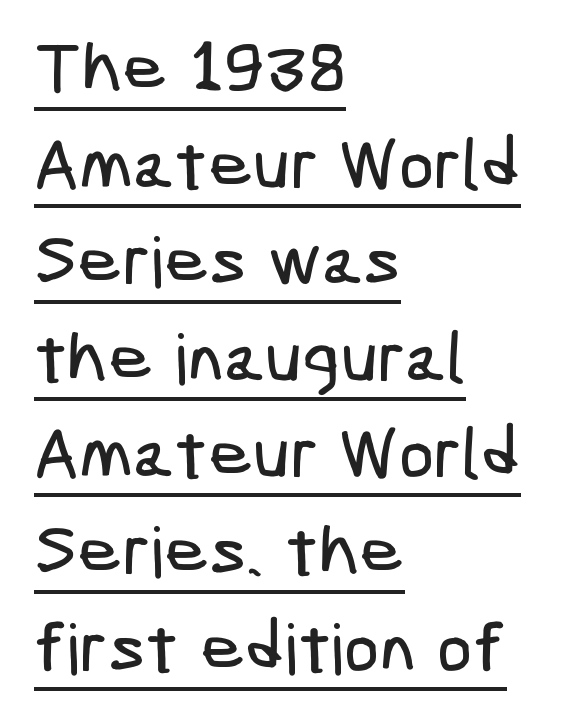
Line beginnings align vertically; line endings do not. The rendering uses the underline text-decoration. No extra tracking has been applied to these lines. Is there much room between lines? A standard amount, neither cramped nor airy. Are there feet on the stems? There aren't — it's a sans.
